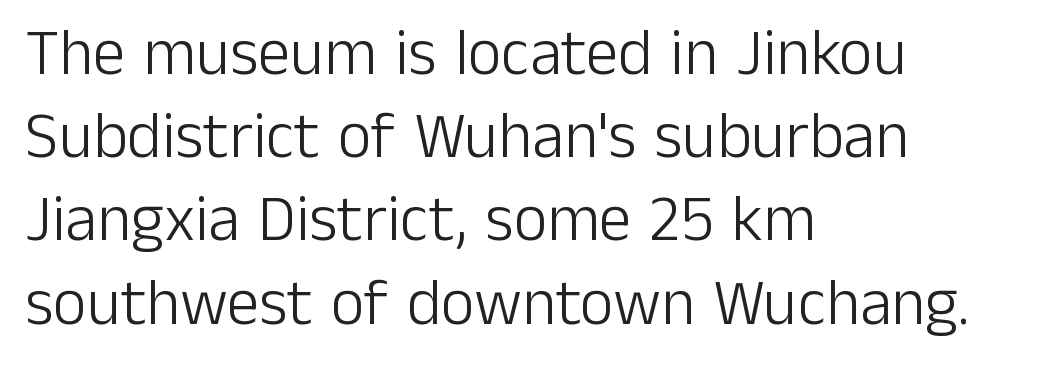
Q: Is the text bold? A: No.
Q: Is the text italic (slanted)? A: No, it is upright.
Q: Is the typeface a serif or a sans-serif typeface? A: Sans-serif.
Q: Is the text underlined? A: No.
Q: How is the paragraph aligned? A: Left-aligned.
Q: Is the spacing between letters normal or unusually wide? A: Normal.
Q: Is the spacing between lines tight, normal or loose? A: Normal.
Q: Width (condensed, normal, or wide)? A: Normal.
Q: Stroke contrast? A: Low.
Q: x-height? A: Medium.
Q: Monospaced? A: No.
